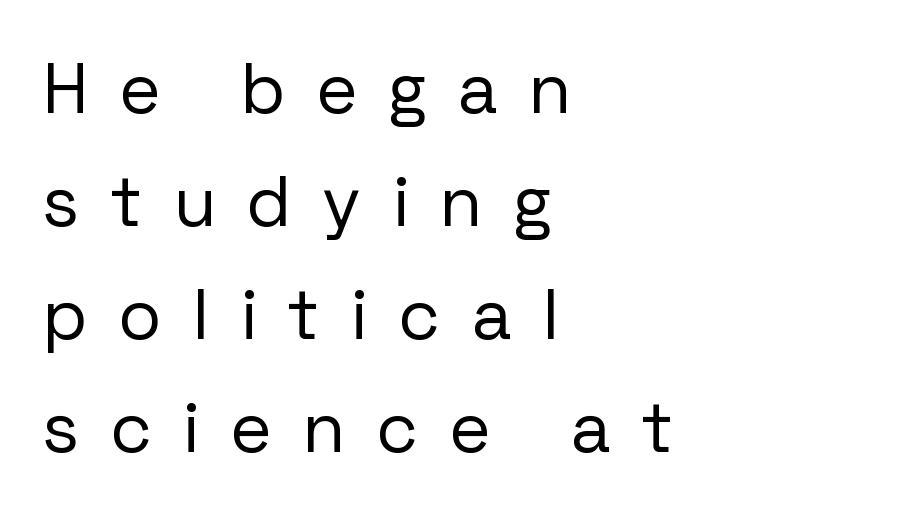
Q: Is the text bold? A: No.
Q: Is the text italic (slanted)? A: No, it is upright.
Q: Is the typeface a serif or a sans-serif typeface? A: Sans-serif.
Q: Is the text underlined? A: No.
Q: How is the paragraph aligned? A: Left-aligned.
Q: Is the spacing between letters normal or unusually wide? A: Unusually wide.
Q: Is the spacing between lines tight, normal or loose? A: Normal.
Q: Width (condensed, normal, or wide)? A: Normal.
Q: Stroke contrast? A: Low.
Q: x-height? A: Medium.
Q: Monospaced? A: No.
